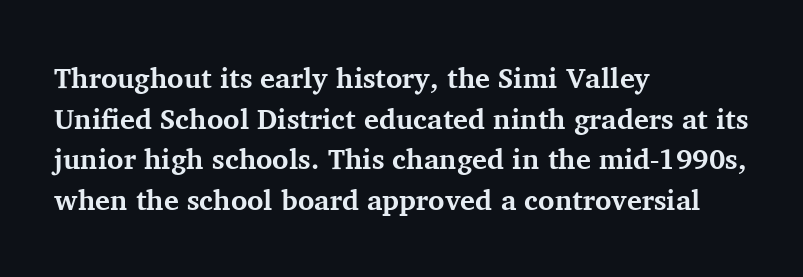
The paragraph shown leans on its left margin. Rule under the text: the space is simply empty. Designer's note — italics off, roman on. The face used here is rendered with its standard letterfit. The rendering uses natural spacing where letterforms have individual widths.
